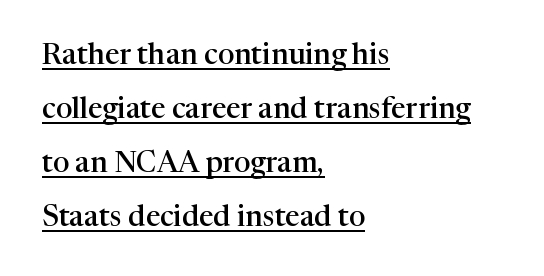
Q: Is the text bold? A: Semi-bold.
Q: Is the text italic (slanted)? A: No, it is upright.
Q: Is the typeface a serif or a sans-serif typeface? A: Serif.
Q: Is the text underlined? A: Yes.
Q: How is the paragraph aligned? A: Left-aligned.
Q: Is the spacing between letters normal or unusually wide? A: Normal.
Q: Width (condensed, normal, or wide)? A: Normal.
Q: Stroke contrast? A: High.
Q: x-height? A: Medium.
Q: Monospaced? A: No.
